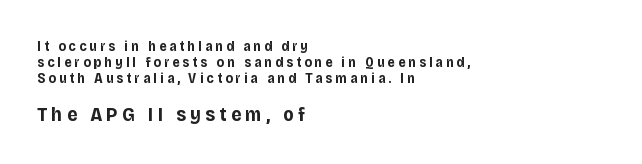
No word sits above an underline. In terms of posture, this sample is upright. This is heavy type, rendered in bold. The passage shown begins with its smaller block and ends with its larger one.
